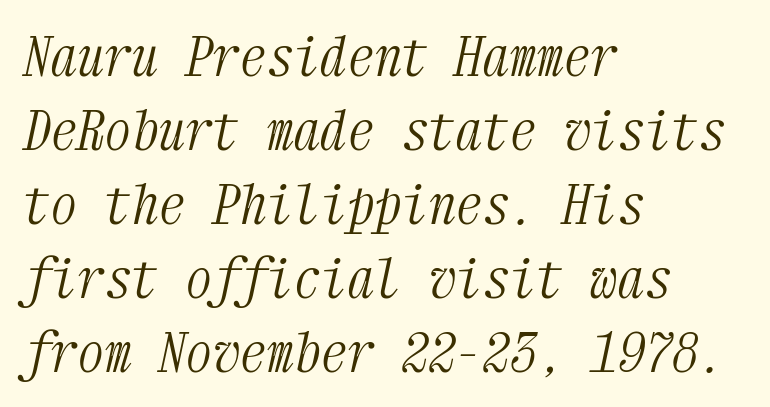
{"serif": "yes", "italic": "yes", "lean": "right", "slant_degrees": 12, "bold": "no", "weight": "light", "width": "condensed", "stroke_contrast": "medium", "x_height": "medium", "monospaced": "yes", "underline": "no", "align": "left", "line_spacing": "normal", "line_spacing_ratio": 1.37, "letter_spacing": "normal", "letter_spacing_em": 0.0, "glyph_px": 54}
